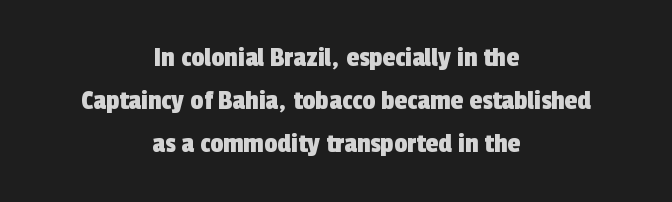
Q: Is the typeface a serif or a sans-serif typeface? A: Sans-serif.
Q: Is the text underlined? A: No.
Q: How is the paragraph aligned? A: Centered.
Q: Is the spacing between letters normal or unusually wide? A: Normal.
Q: Is the spacing between lines tight, normal or loose? A: Normal.
Q: Width (condensed, normal, or wide)? A: Condensed.
Q: x-height? A: Medium.
Q: Monospaced? A: No.
